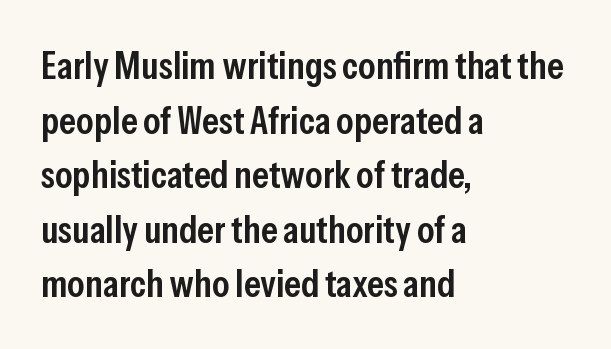
{"serif": "no", "italic": "no", "bold": "semi", "weight": "semibold", "width": "condensed", "stroke_contrast": "low", "x_height": "medium", "monospaced": "no", "underline": "no", "align": "left", "line_spacing": "normal", "line_spacing_ratio": 1.4, "letter_spacing": "normal", "letter_spacing_em": 0.0, "glyph_px": 39}
